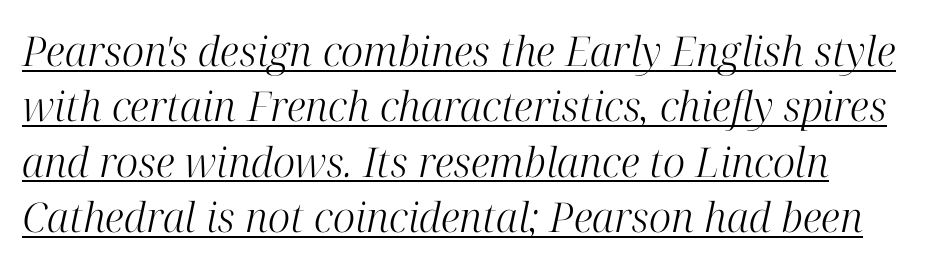
{"serif": "yes", "italic": "yes", "lean": "right", "slant_degrees": 12, "bold": "no", "weight": "light", "width": "normal", "stroke_contrast": "high", "x_height": "medium", "monospaced": "no", "underline": "yes", "line_spacing": "normal", "line_spacing_ratio": 1.35, "letter_spacing": "normal", "letter_spacing_em": 0.0, "glyph_px": 41}
